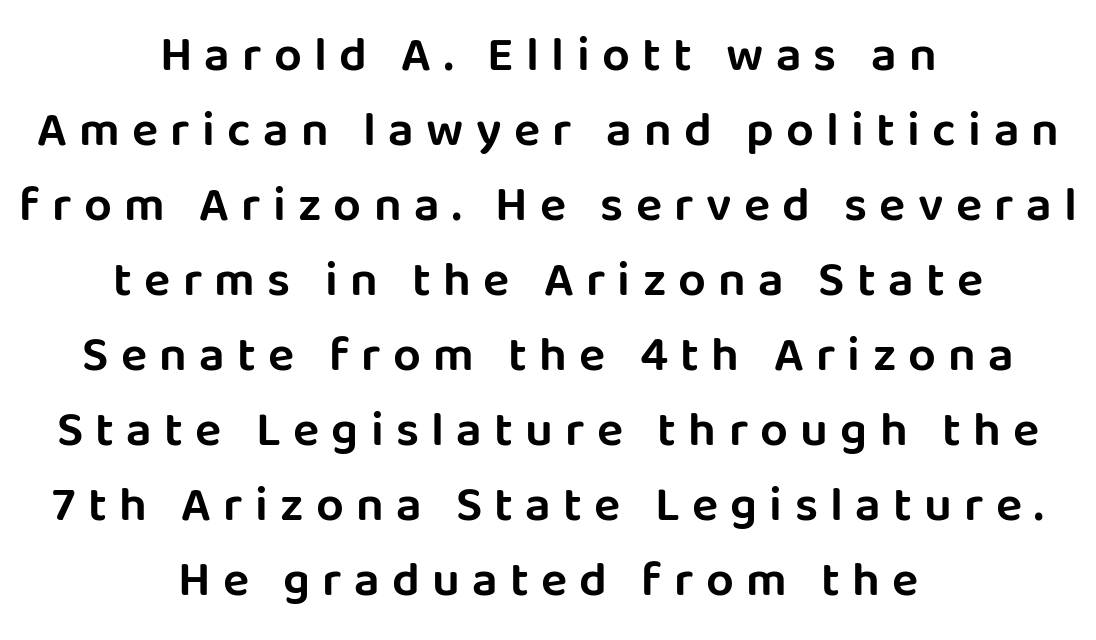
Q: Is the text italic (slanted)? A: No, it is upright.
Q: Is the typeface a serif or a sans-serif typeface? A: Sans-serif.
Q: Is the text underlined? A: No.
Q: How is the paragraph aligned? A: Centered.
Q: Is the spacing between letters normal or unusually wide? A: Unusually wide.
Q: Is the spacing between lines tight, normal or loose? A: Normal.
Q: Width (condensed, normal, or wide)? A: Normal.
Q: Stroke contrast? A: Low.
Q: x-height? A: Large.
Q: Monospaced? A: No.
